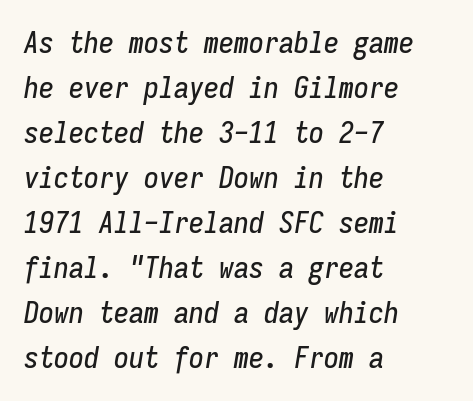
The image shows 30 px condensed type, italic (leaning right), monospaced; set left-aligned, normal line spacing (1.5x), normal letter spacing, not underlined; low stroke contrast and a medium x-height.
